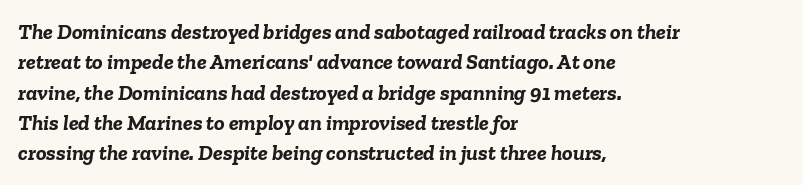
{"italic": "yes", "lean": "right", "slant_degrees": 6, "bold": "yes", "underline": "no", "align": "left", "line_spacing": "normal", "line_spacing_ratio": 1.38, "letter_spacing": "normal", "letter_spacing_em": 0.0, "glyph_px": 22}
